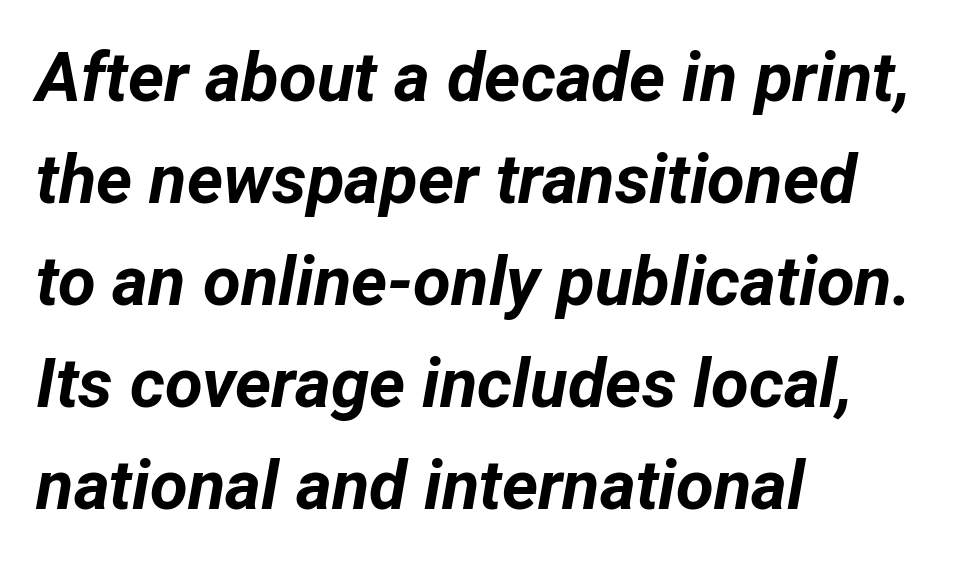
{"italic": "yes", "lean": "right", "slant_degrees": 12, "bold": "yes", "weight": "bold", "width": "normal", "stroke_contrast": "low", "x_height": "medium", "monospaced": "no", "underline": "no", "align": "left", "line_spacing": "normal", "line_spacing_ratio": 1.48, "letter_spacing": "normal", "letter_spacing_em": 0.0, "glyph_px": 69}
